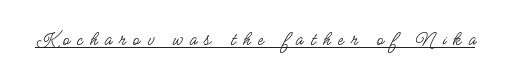
The image shows 21 px text type; set unusually wide letter spacing (+0.35 em), underlined.
